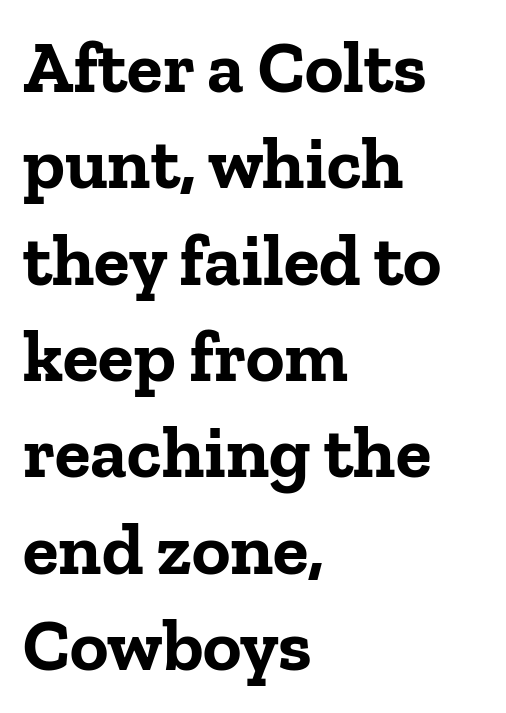
{"serif": "yes", "italic": "no", "bold": "yes", "weight": "bold", "width": "normal", "stroke_contrast": "low", "x_height": "medium", "monospaced": "no", "underline": "no", "align": "left", "line_spacing": "normal", "line_spacing_ratio": 1.32, "letter_spacing": "normal", "letter_spacing_em": 0.0, "glyph_px": 73}
